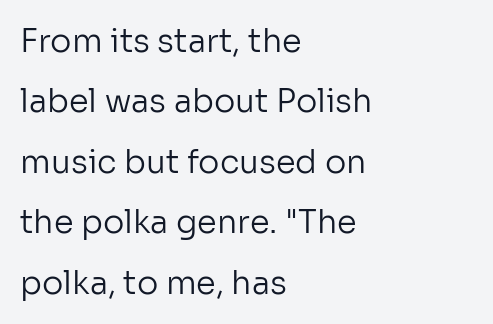
Q: Is the text bold? A: No.
Q: Is the text italic (slanted)? A: No, it is upright.
Q: Is the typeface a serif or a sans-serif typeface? A: Sans-serif.
Q: Is the text underlined? A: No.
Q: How is the paragraph aligned? A: Left-aligned.
Q: Is the spacing between letters normal or unusually wide? A: Normal.
Q: Width (condensed, normal, or wide)? A: Normal.
Q: Stroke contrast? A: Low.
Q: x-height? A: Medium.
Q: Monospaced? A: No.
